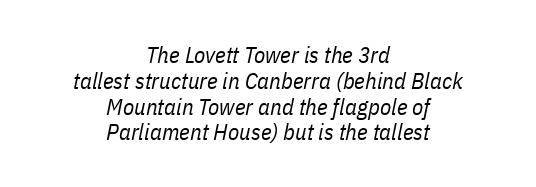
The lines are quadded center. Stroke mass is kept to a normal reading level or below. The letters are slanted; this is an italic face. The space between consecutive lines is stingy. A bare baseline throughout the passage.
